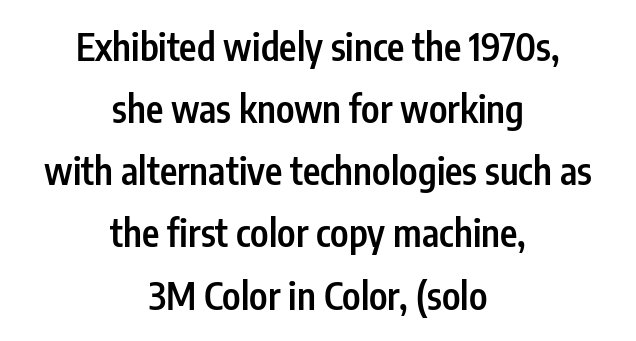
The image shows 37 px semibold, condensed sans-serif type, upright; set centered, normal line spacing (1.68x), normal letter spacing, not underlined; low stroke contrast and a medium x-height.
